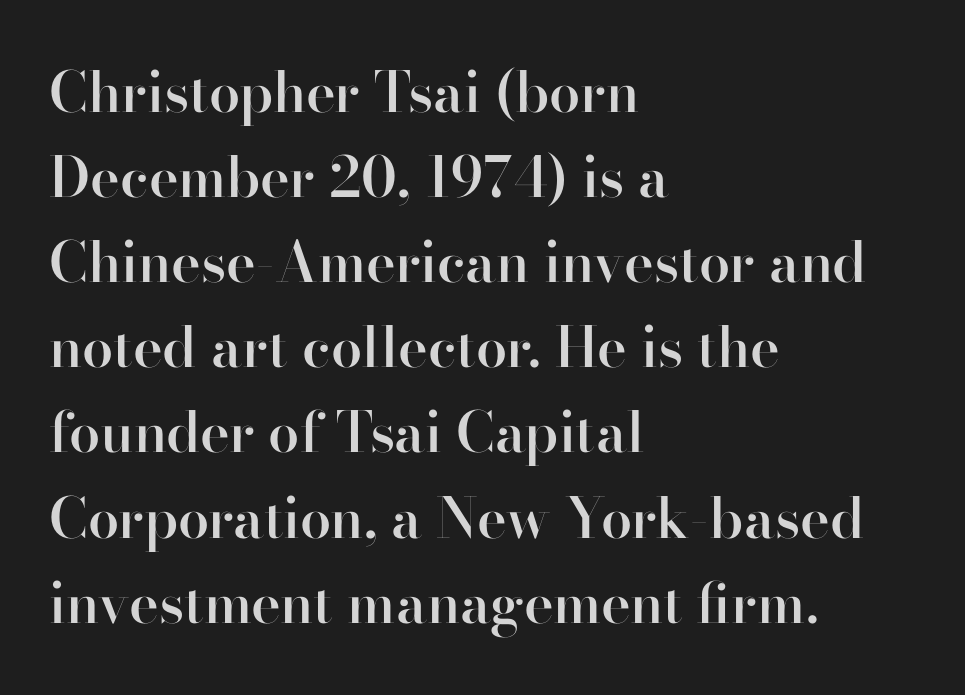
The image shows 56 px semibold serif type, upright; set left-aligned, normal line spacing (1.52x), normal letter spacing, not underlined; high stroke contrast and a small x-height.
